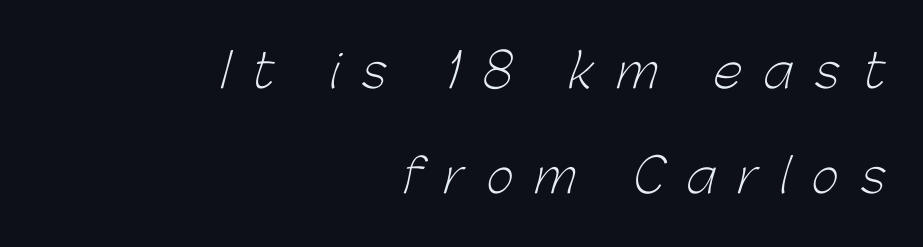
Is this a fixed-width face? No — the glyphs have proportional, varying widths. A bare baseline throughout the passage. The face used here is a sans, in the tradition of grotesques and geometrics. Caption: expanded tracking, letters set apart. The lines are spread far apart with generous leading.
